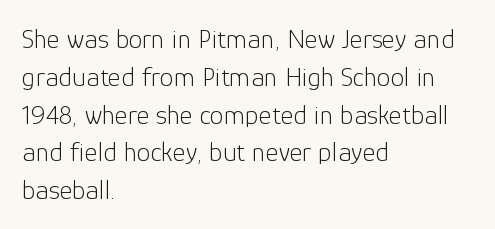
{"serif": "no", "italic": "no", "bold": "no", "weight": "light", "width": "normal", "stroke_contrast": "low", "x_height": "medium", "monospaced": "no", "underline": "no", "align": "left", "line_spacing": "normal", "line_spacing_ratio": 1.35, "letter_spacing": "normal", "letter_spacing_em": 0.0, "glyph_px": 28}
